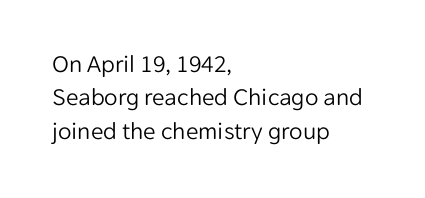
Notice how the stems are strictly vertical — no italics here. Clear beneath every line of the passage. Compared with typical paragraphs, the rows here are spaced about the same. The letters look calm and open, with moderate or lighter stems. Spacing between characters is what you'd get straight out of the box.
